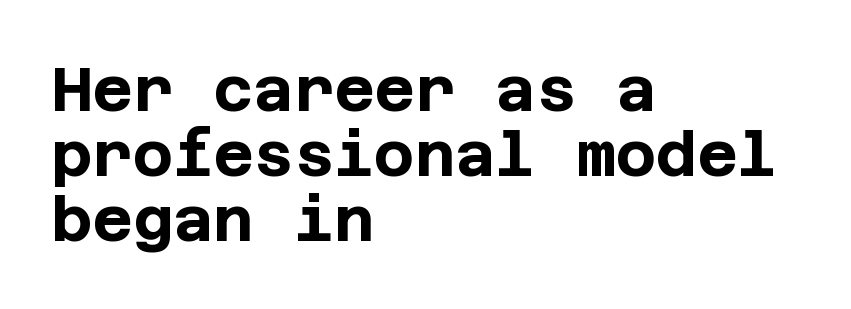
The typesetter chose a ragged-right arrangement here. Any mark beneath the type? The region is blank. Regarding leading, the lines here are crowded together. Here the glyphs are tracked normally, forming tight word shapes. The text was rendered using a sans face with plain stroke endings.
